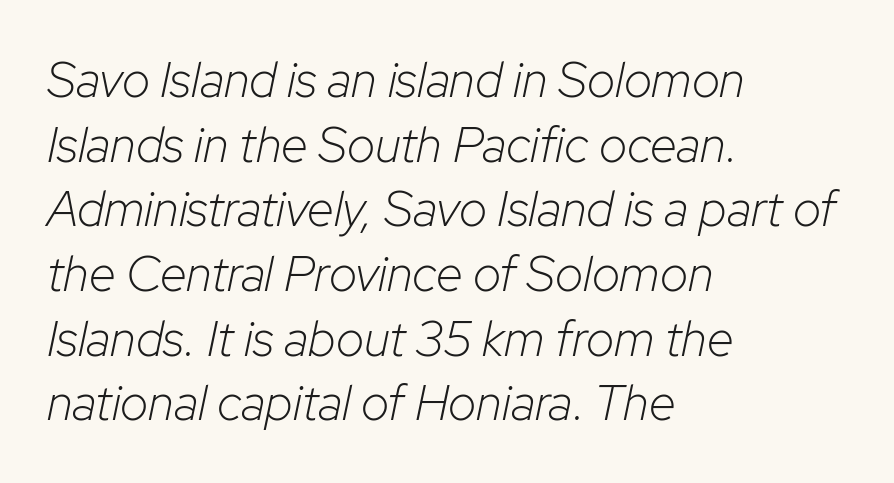
This sample uses an oblique cut, with every glyph tilted off the vertical. Look at the tracking — it's just the regular setting, nothing added. This rendering uses left alignment, leaving the right contour irregular. The font is comparable to plain body text, perhaps lighter. Regarding leading, the lines here are spaced in the standard way. Each row of text sits above clean, open space.
